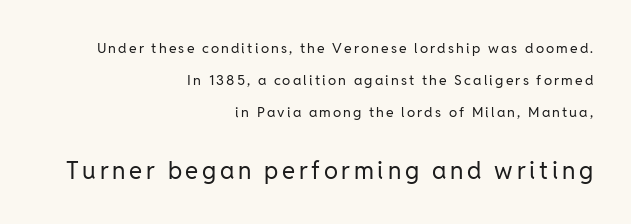
Q: Is the text bold? A: No.
Q: Is the text italic (slanted)? A: No, it is upright.
Q: Is the text underlined? A: No.
Q: How is the paragraph aligned? A: Right-aligned.
Q: Is the spacing between lines tight, normal or loose? A: Loose.
Q: Which block of text is set in a larger size, the first (top) or the second (bottom)? A: The second (bottom) one.
